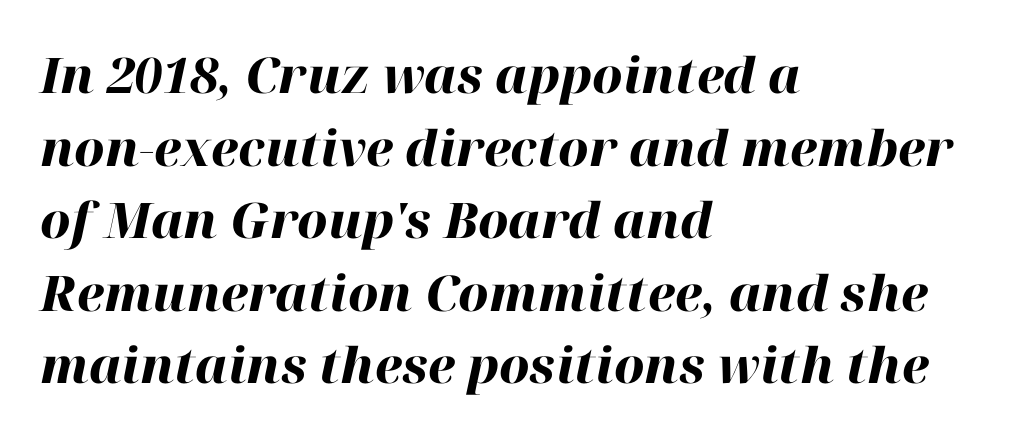
The letters are bold, with thick, heavy strokes. One-word summary of the alignment: left. A typesetter would call this leading conventional body-copy spacing. Clear beneath every line of the passage.
